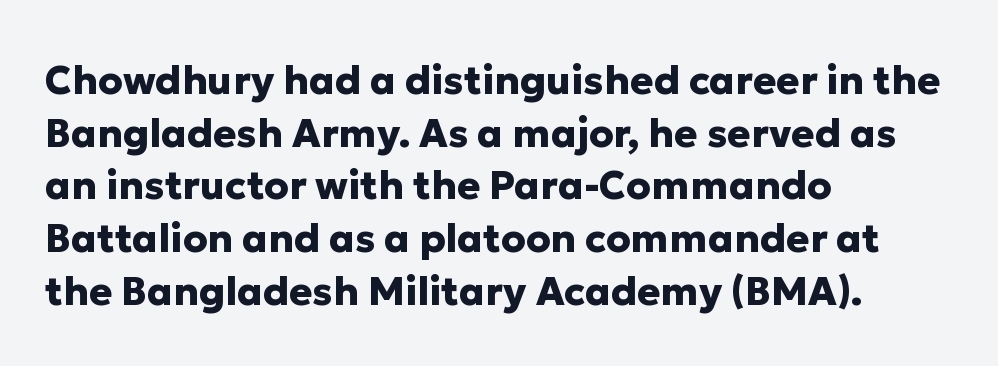
The image shows 39 px heavy sans-serif type, upright; set left-aligned, normal line spacing (1.35x), normal letter spacing, not underlined; low stroke contrast and a medium x-height.
